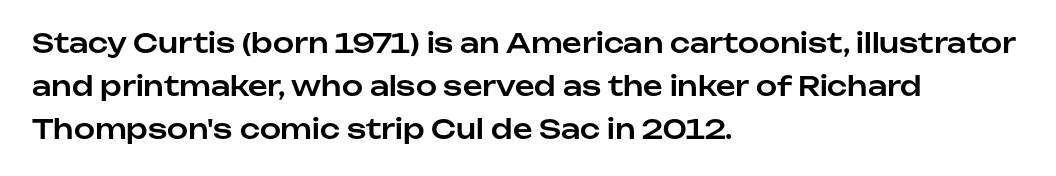
Q: Is the text italic (slanted)? A: No, it is upright.
Q: Is the text underlined? A: No.
Q: How is the paragraph aligned? A: Left-aligned.
Q: Is the spacing between letters normal or unusually wide? A: Normal.
Q: Is the spacing between lines tight, normal or loose? A: Normal.
